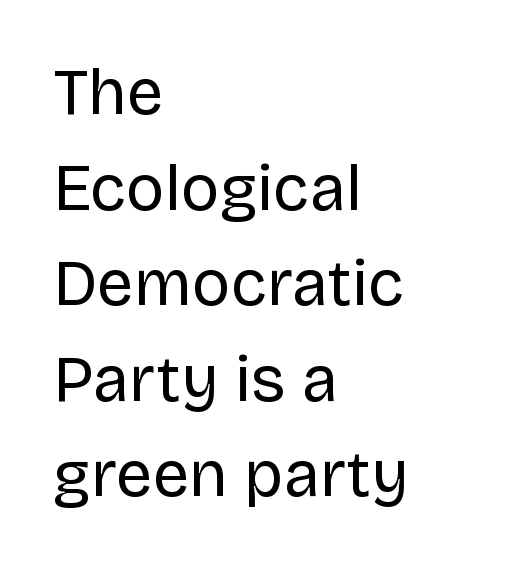
In terms of leading, this rendering sits right in the middle. Check the space under the baseline: it is left empty. Nothing heavy about these letters — not bold at all. The passage is arranged the way most books set body copy — flush left.
